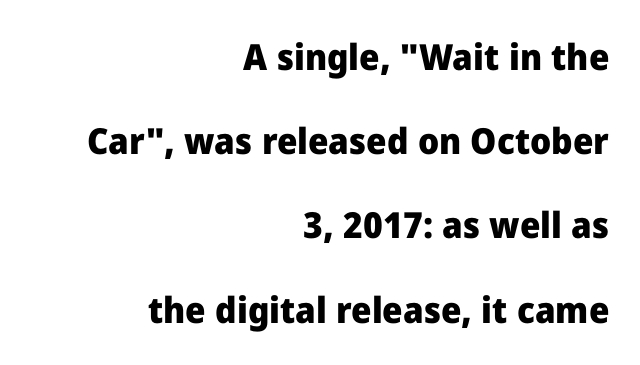
These words are printed bold, with thick strokes throughout. A student would call this right alignment; a typographer would say flush right, rag left. Tracking value appears to be zero — textbook default spacing. Looks like regular typesetting: each glyph gets only the width it needs.
